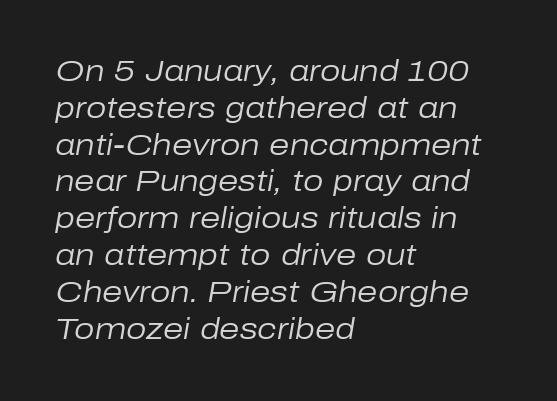
Type without underlining. Interline gaps are of average width in this sample. Is the letter spacing exaggerated? No — it looks like the ordinary default. Compared with a typical body face, this is equally light or lighter still. These lines stack with their left ends in a neat column. Slanted lettering throughout.
